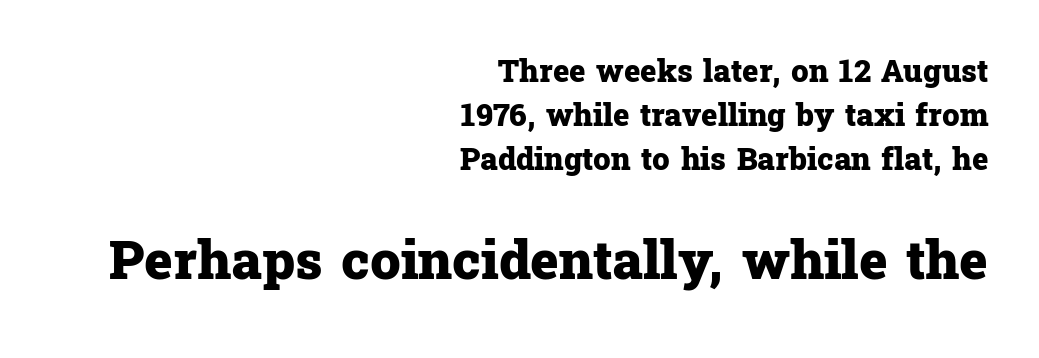
{"serif": "yes", "italic": "no", "bold": "yes", "weight": "heavy", "width": "normal", "stroke_contrast": "low", "x_height": "medium", "monospaced": "no", "underline": "no", "align": "right", "line_spacing": "normal", "line_spacing_ratio": 1.42, "letter_spacing": "normal", "letter_spacing_em": 0.0, "larger_block": "second", "size_ratio": 1.74, "glyph_px": 54}
